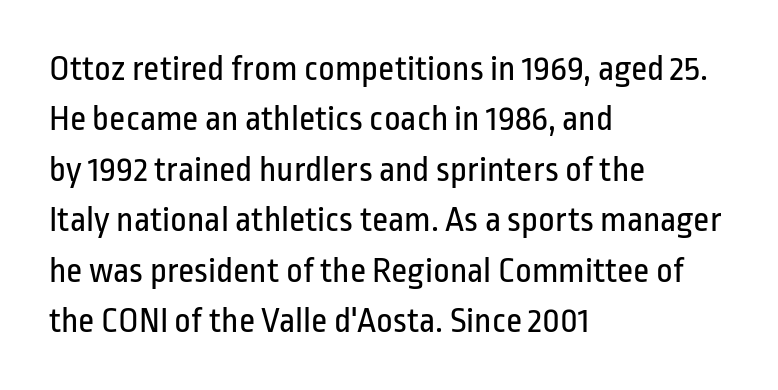
{"serif": "no", "italic": "no", "bold": "no", "weight": "regular", "width": "condensed", "stroke_contrast": "low", "x_height": "medium", "monospaced": "no", "underline": "no", "align": "left", "line_spacing": "normal", "line_spacing_ratio": 1.4, "letter_spacing": "normal", "letter_spacing_em": 0.0, "glyph_px": 36}
